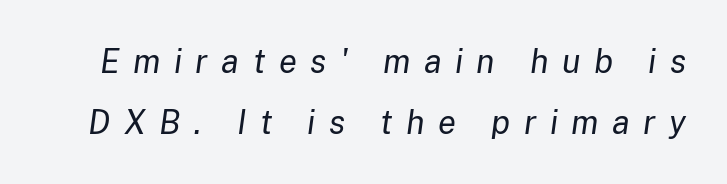
Q: Is the text bold? A: No.
Q: Is the text italic (slanted)? A: Yes, it leans right by about 8 degrees.
Q: Is the text underlined? A: No.
Q: Is the spacing between letters normal or unusually wide? A: Unusually wide.
Q: Width (condensed, normal, or wide)? A: Normal.
Q: Stroke contrast? A: Low.
Q: x-height? A: Medium.
Q: Monospaced? A: No.
